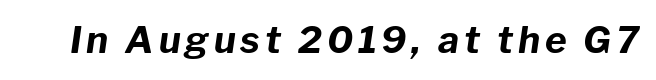
The image shows 37 px bold type, italic (leaning right); set not underlined; low stroke contrast and a medium x-height.
